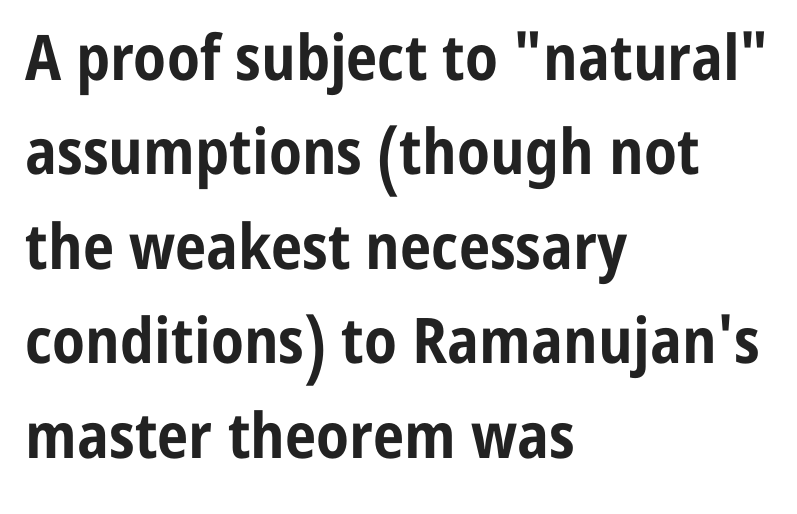
{"serif": "no", "italic": "no", "bold": "yes", "weight": "bold", "width": "condensed", "stroke_contrast": "low", "x_height": "medium", "monospaced": "no", "underline": "no", "align": "left", "line_spacing": "normal", "line_spacing_ratio": 1.5, "letter_spacing": "normal", "letter_spacing_em": 0.0, "glyph_px": 63}
